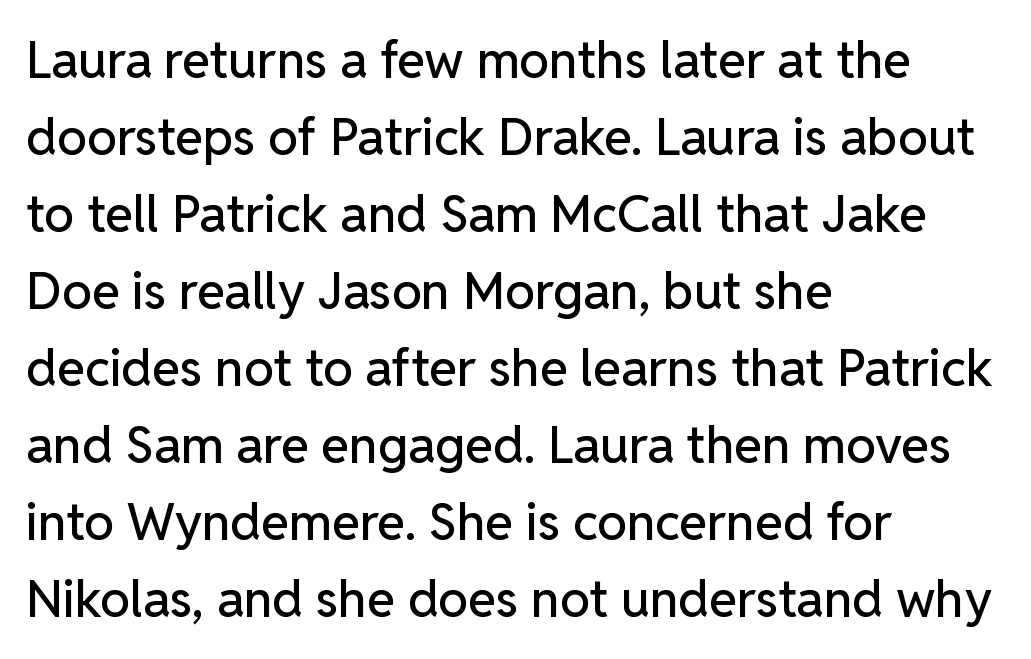
The image shows 51 px sans-serif type, upright; set left-aligned, normal line spacing (1.51x), normal letter spacing, not underlined; low stroke contrast and a medium x-height.
